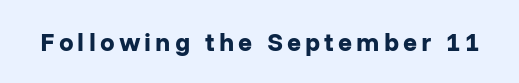
{"italic": "no", "bold": "yes", "underline": "no", "glyph_px": 26}
